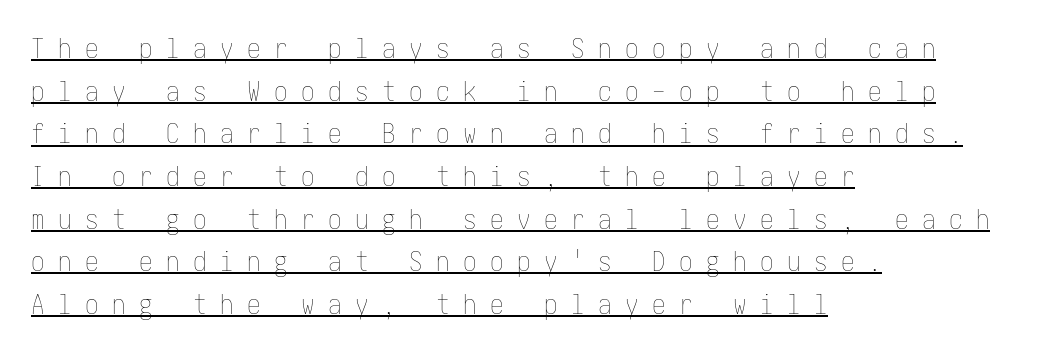
The image shows 27 px text type, upright; set left-aligned, normal line spacing (1.58x), unusually wide letter spacing (+0.5 em), underlined.
